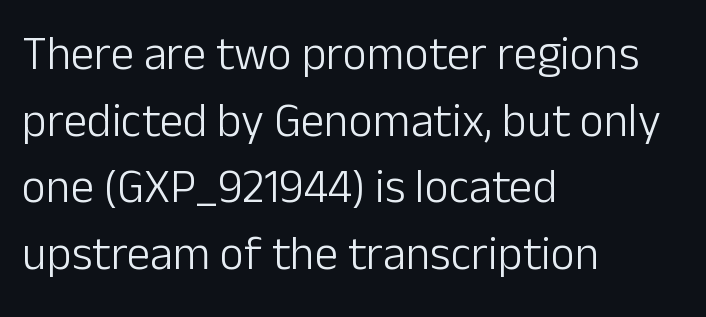
Q: Is the text bold? A: No.
Q: Is the text italic (slanted)? A: No, it is upright.
Q: Is the typeface a serif or a sans-serif typeface? A: Sans-serif.
Q: Is the text underlined? A: No.
Q: How is the paragraph aligned? A: Left-aligned.
Q: Is the spacing between letters normal or unusually wide? A: Normal.
Q: Is the spacing between lines tight, normal or loose? A: Normal.
Q: Width (condensed, normal, or wide)? A: Normal.
Q: Stroke contrast? A: Low.
Q: x-height? A: Medium.
Q: Monospaced? A: No.
